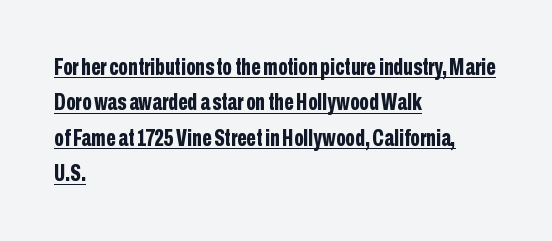
Tall strokes in this sample are plumb rather than angled. A classic flush-left, rag-right setting is used for this passage. Descenders here cross a horizontal rule under the line. The gaps between neighbouring characters are ordinary and unremarkable.
